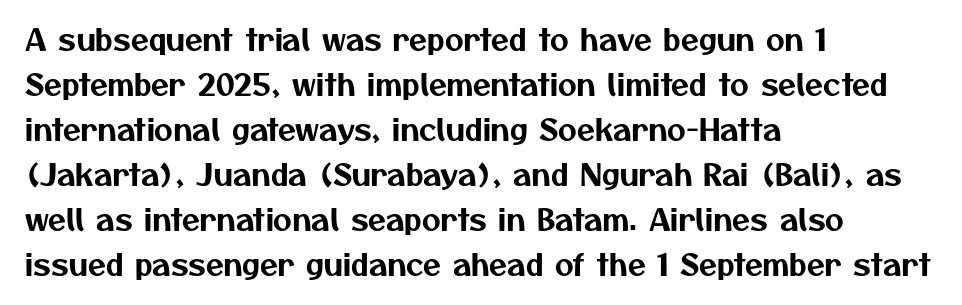
The image shows 29 px sans-serif type; set left-aligned, normal line spacing (1.55x), normal letter spacing, not underlined; medium stroke contrast and a medium x-height.
